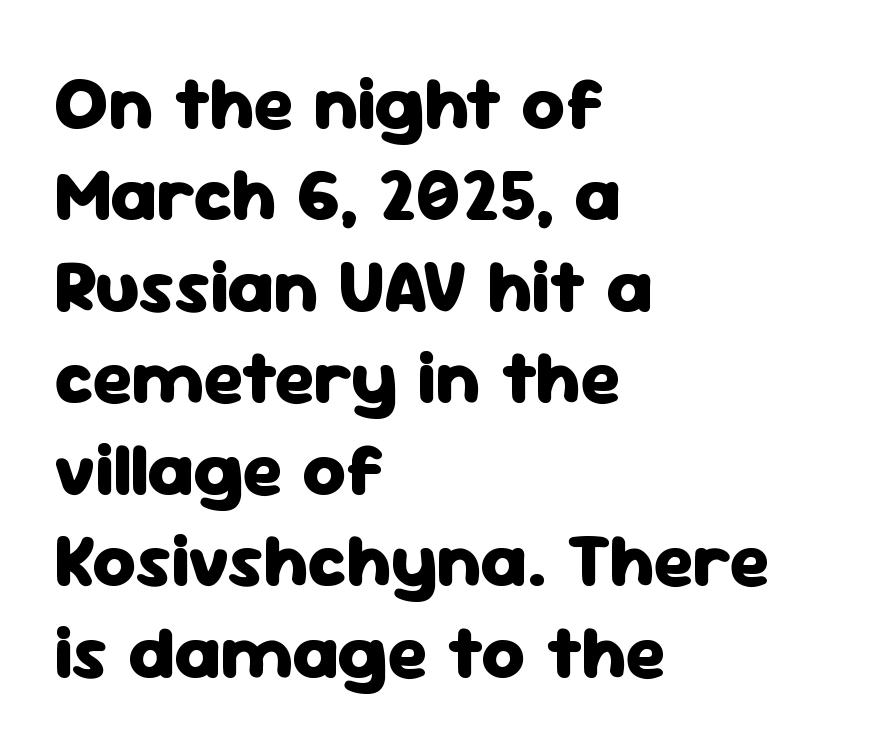
The image shows 75 px heavy sans-serif type, upright; set left-aligned, line spacing 1.22x, normal letter spacing, not underlined; low stroke contrast and a medium x-height.
